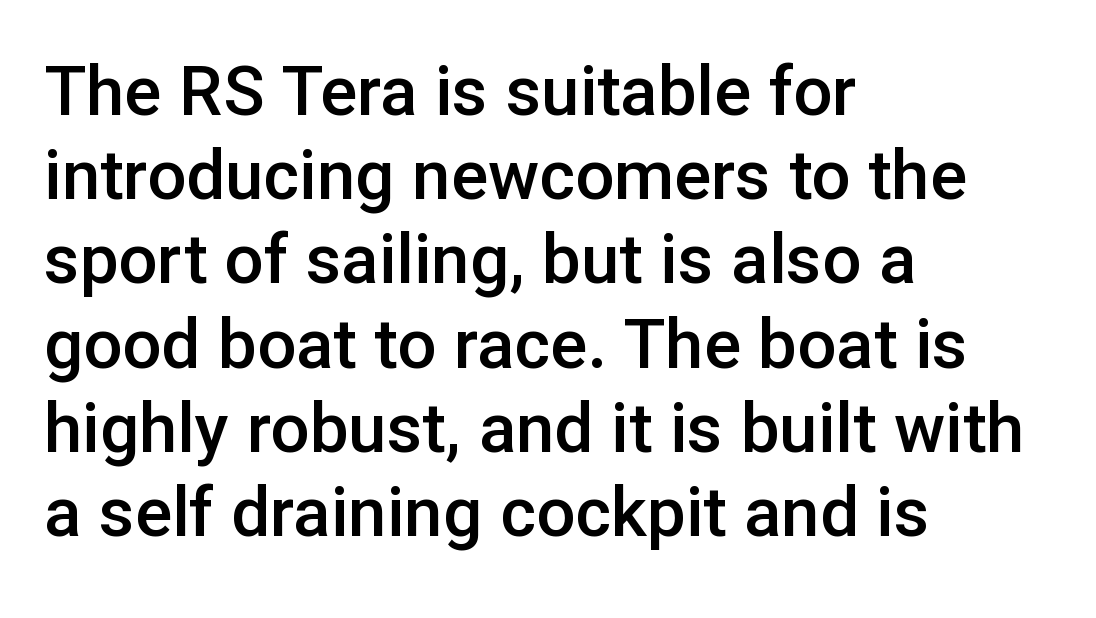
{"serif": "no", "italic": "no", "bold": "semi", "weight": "semibold", "width": "normal", "stroke_contrast": "low", "x_height": "medium", "monospaced": "no", "underline": "no", "align": "left", "line_spacing_ratio": 1.22, "letter_spacing": "normal", "letter_spacing_em": 0.0, "glyph_px": 69}
